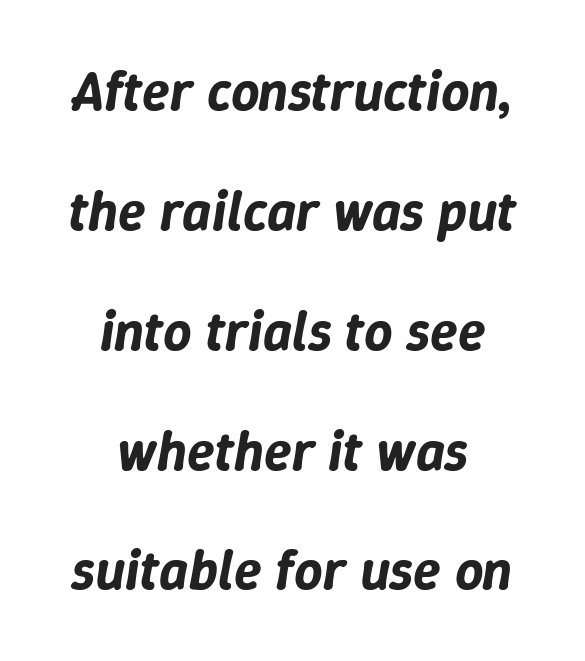
The image shows 56 px text type, italic (leaning right); set centered, loose line spacing (2.14x), normal letter spacing, not underlined; low stroke contrast and a medium x-height.
